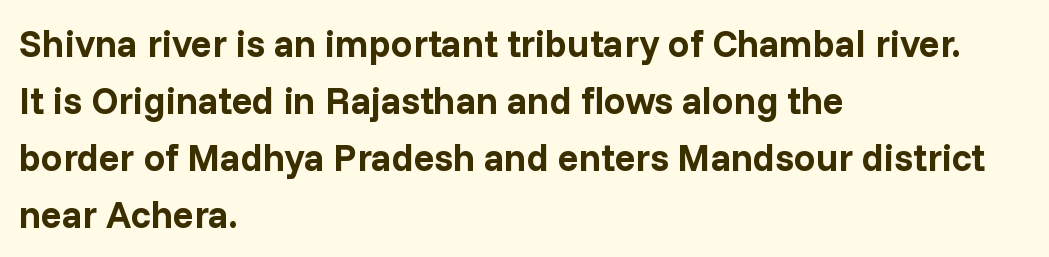
The image shows 38 px bold sans-serif type, upright; set left-aligned, normal line spacing (1.5x), normal letter spacing, not underlined; low stroke contrast and a medium x-height.
